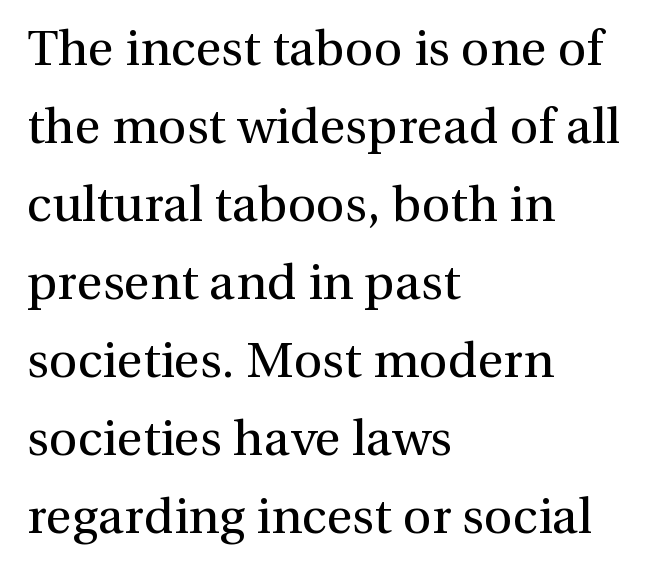
{"serif": "yes", "italic": "no", "bold": "no", "weight": "regular", "width": "normal", "x_height": "medium", "monospaced": "no", "underline": "no", "align": "left", "line_spacing": "normal", "line_spacing_ratio": 1.56, "letter_spacing": "normal", "letter_spacing_em": 0.0, "glyph_px": 50}
